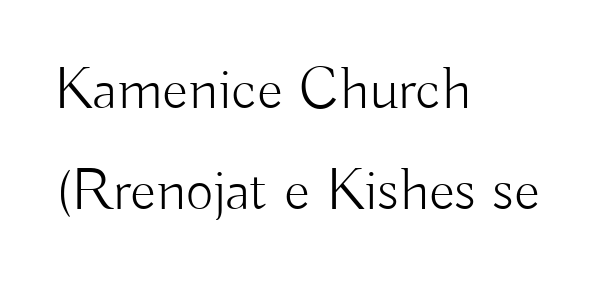
The string is rendered with underlining switched off. No feet cap the strokes, marking this as sans-serif type. Think of a printed novel: that variable character pitch is what you see here. Quick note: interline space is typical.
